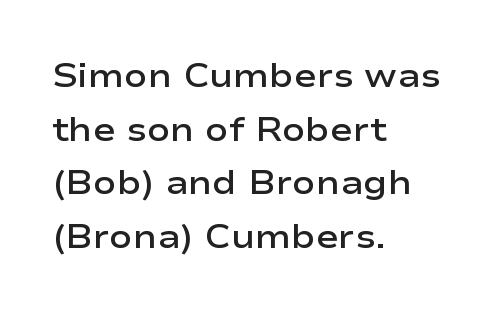
{"serif": "no", "italic": "no", "bold": "semi", "weight": "semibold", "width": "wide", "stroke_contrast": "low", "x_height": "medium", "monospaced": "no", "underline": "no", "align": "left", "line_spacing": "normal", "line_spacing_ratio": 1.58, "letter_spacing": "normal", "letter_spacing_em": 0.0, "glyph_px": 34}
